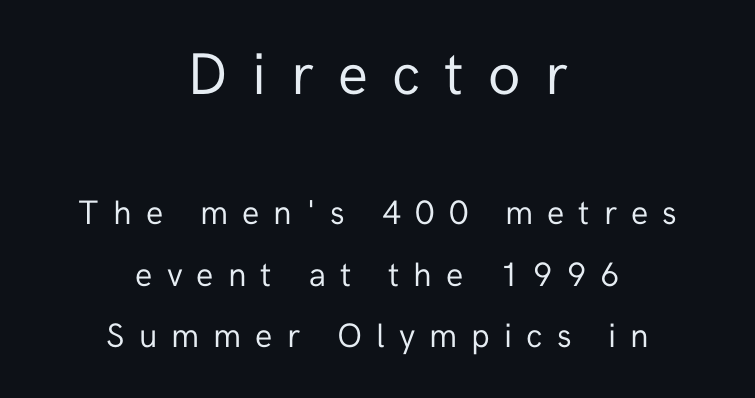
The glyphs are unaccompanied by any horizontal stroke below them. Larger block? The one above; the one below is distinctly smaller. Students, note that the glyphs here are deliberately spaced far apart. The letters advance in unequal steps, a hallmark of proportional type. The letters carry no serifs — their stems end cleanly without finishing strokes.
